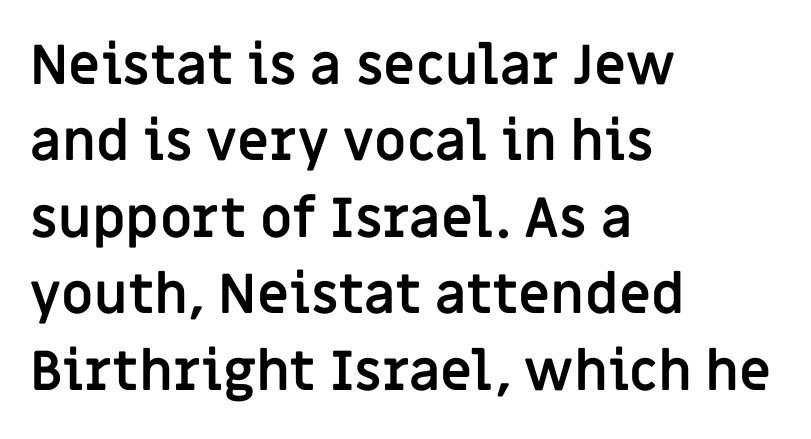
{"serif": "no", "italic": "no", "bold": "yes", "weight": "semibold", "width": "normal", "stroke_contrast": "low", "x_height": "large", "monospaced": "no", "underline": "no", "align": "left", "line_spacing": "normal", "line_spacing_ratio": 1.39, "letter_spacing": "normal", "letter_spacing_em": 0.0, "glyph_px": 55}
